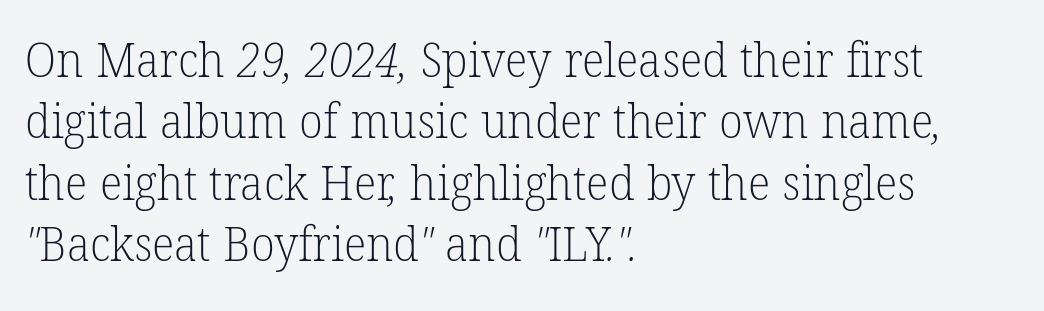
The image shows 48 px light serif type; set left-aligned, normal line spacing (1.28x), normal letter spacing, not underlined; low stroke contrast and a medium x-height.
